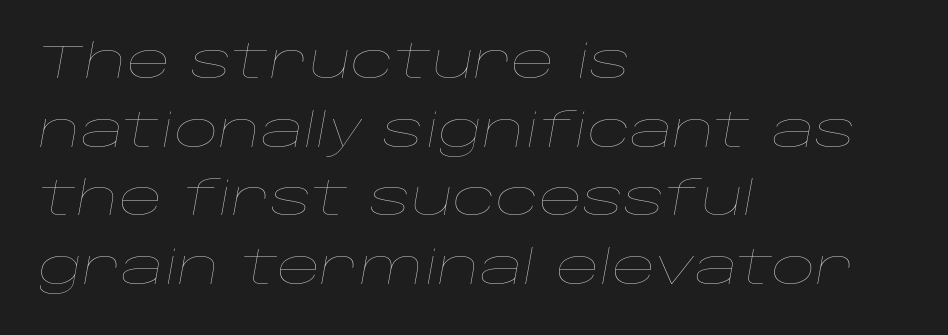
Short note: letters normally spaced. The typography opts for an oblique posture over an upright one. The rag falls on the right side of this text block. Weight: in the light-to-regular range.
